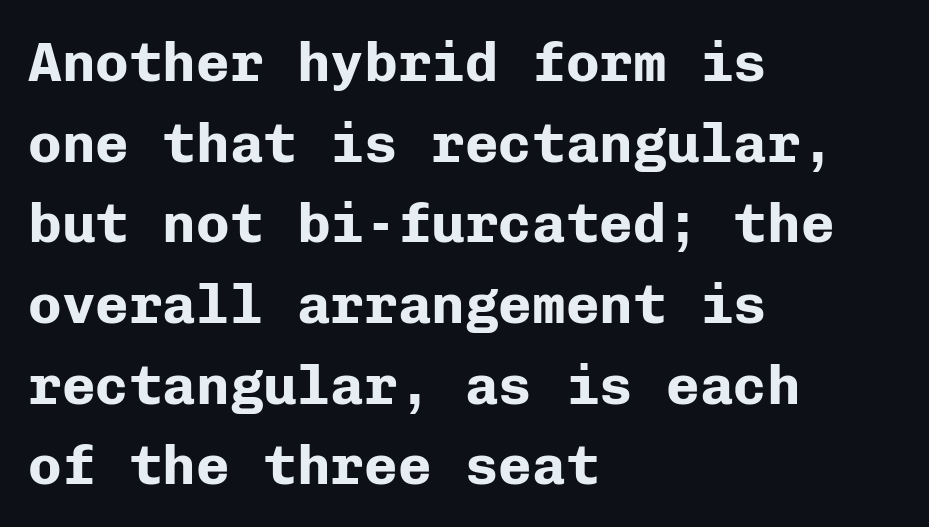
Q: Is the text bold? A: Yes.
Q: Is the text italic (slanted)? A: No, it is upright.
Q: Is the typeface a serif or a sans-serif typeface? A: Sans-serif.
Q: Is the text underlined? A: No.
Q: How is the paragraph aligned? A: Left-aligned.
Q: Is the spacing between letters normal or unusually wide? A: Normal.
Q: Is the spacing between lines tight, normal or loose? A: Normal.
Q: Width (condensed, normal, or wide)? A: Normal.
Q: Stroke contrast? A: Low.
Q: x-height? A: Medium.
Q: Monospaced? A: Yes.
